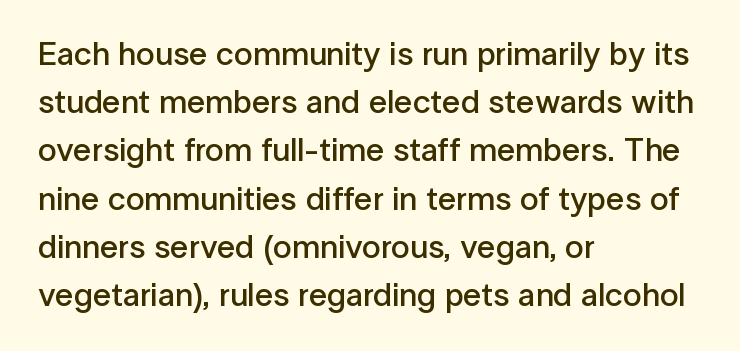
Posture: straight, roman, zero tilt. Bare-footed words on every line. Each new line begins a customary step beneath the previous one. No extra tracking has been applied to these lines. Every letter is mildly thick-stroked: semibold rather than bold. Is this a sans? Yes — the strokes have no serifs.
